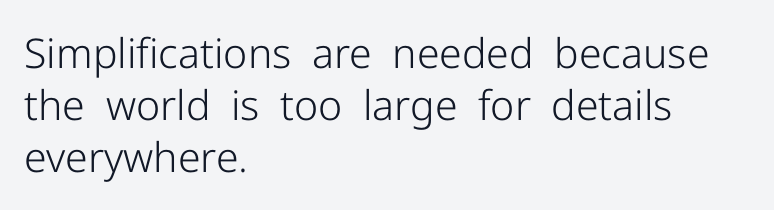
{"serif": "no", "italic": "no", "bold": "no", "weight": "light", "width": "normal", "stroke_contrast": "low", "x_height": "medium", "monospaced": "no", "underline": "no", "align": "left", "line_spacing": "normal", "line_spacing_ratio": 1.27, "letter_spacing": "normal", "letter_spacing_em": 0.0, "glyph_px": 41}
